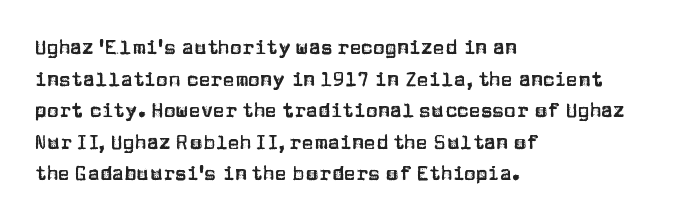
{"italic": "no", "underline": "no", "align": "left", "line_spacing": "normal", "line_spacing_ratio": 1.58, "letter_spacing": "normal", "letter_spacing_em": 0.0, "glyph_px": 20}
